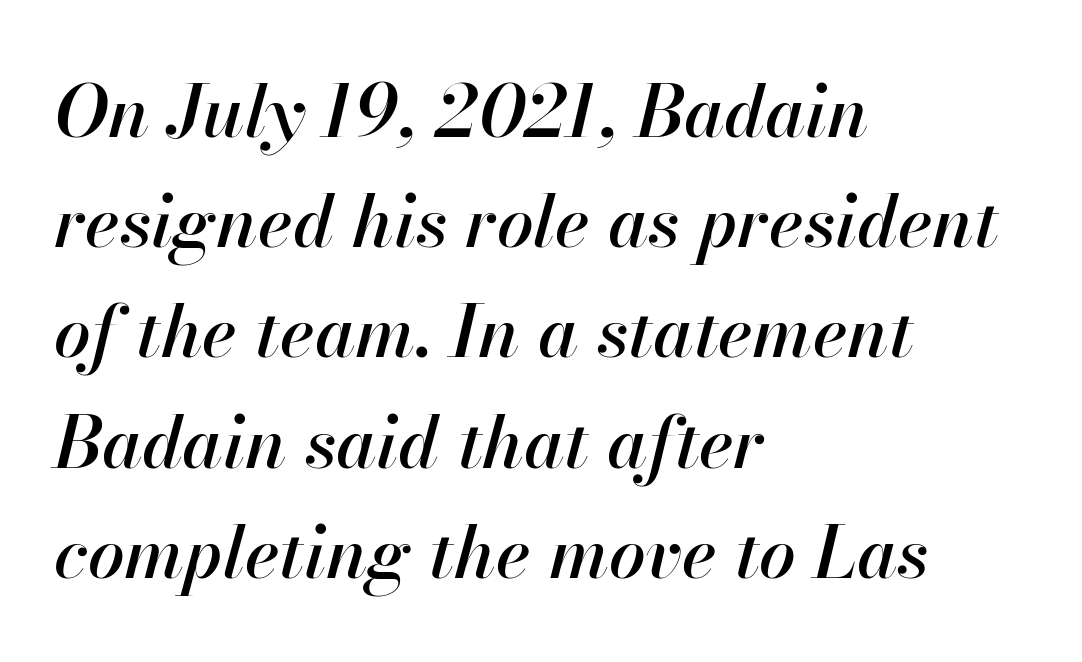
Q: Is the text italic (slanted)? A: Yes, it leans right by about 13 degrees.
Q: Is the text underlined? A: No.
Q: How is the paragraph aligned? A: Left-aligned.
Q: Is the spacing between letters normal or unusually wide? A: Normal.
Q: Is the spacing between lines tight, normal or loose? A: Normal.
Q: Width (condensed, normal, or wide)? A: Normal.
Q: Stroke contrast? A: High.
Q: x-height? A: Small.
Q: Monospaced? A: No.
